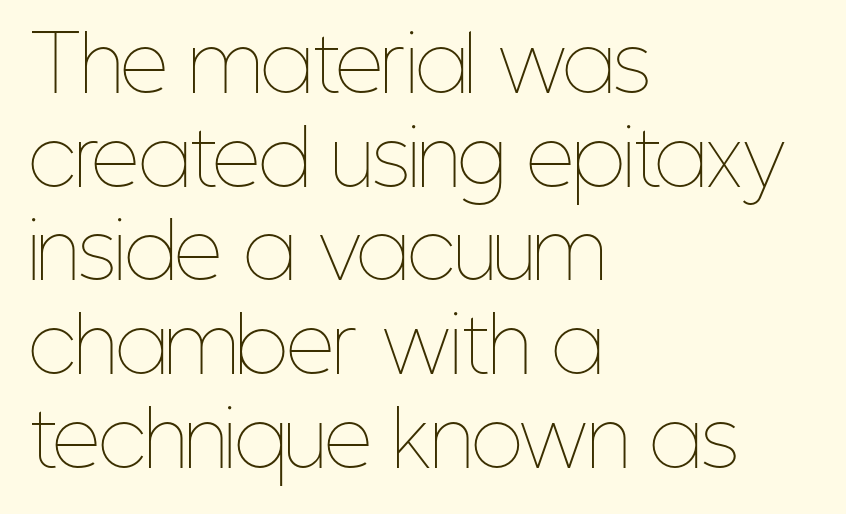
Q: Is the text bold? A: No.
Q: Is the text italic (slanted)? A: No, it is upright.
Q: Is the text underlined? A: No.
Q: How is the paragraph aligned? A: Left-aligned.
Q: Is the spacing between letters normal or unusually wide? A: Normal.
Q: Is the spacing between lines tight, normal or loose? A: Normal.
Q: Width (condensed, normal, or wide)? A: Condensed.
Q: Stroke contrast? A: Low.
Q: x-height? A: Medium.
Q: Monospaced? A: No.
